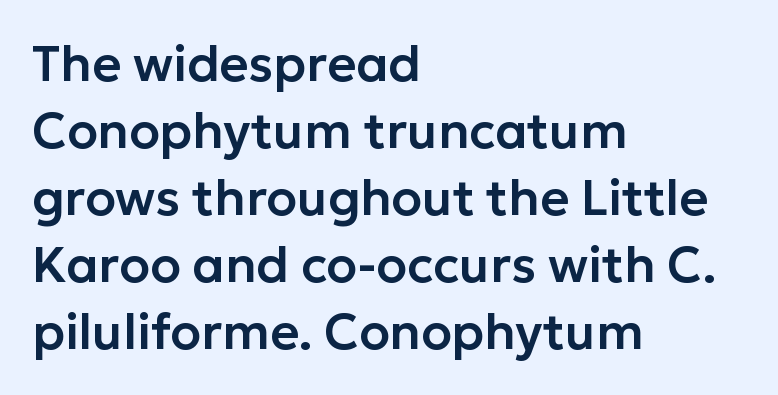
This sample keeps an unexceptional amount of space between lines. Every character sits straight up, as roman type does. Observe the absence of serifs on each vertical stroke in this sample. If you drew a ruler down the left edge, every line would touch it. Each row of text sits above clean, open space. Character widths vary here, with narrow letters taking less room than wide ones.
